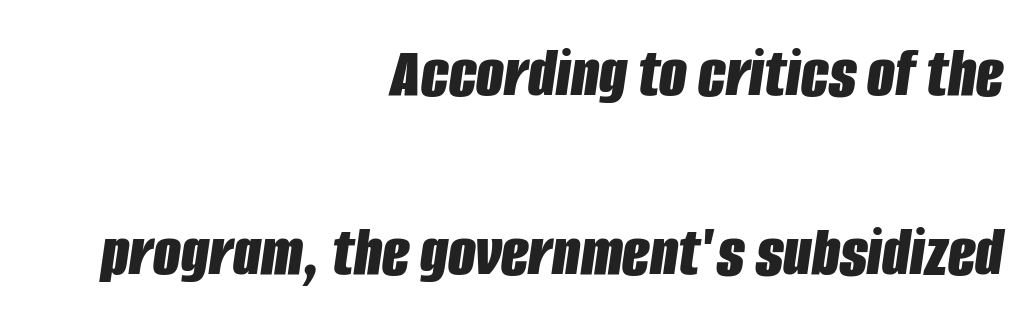
The image shows 72 px bold, condensed type, italic (leaning right); set right-aligned, loose line spacing (2.49x), normal letter spacing, not underlined; low stroke contrast and a large x-height.
